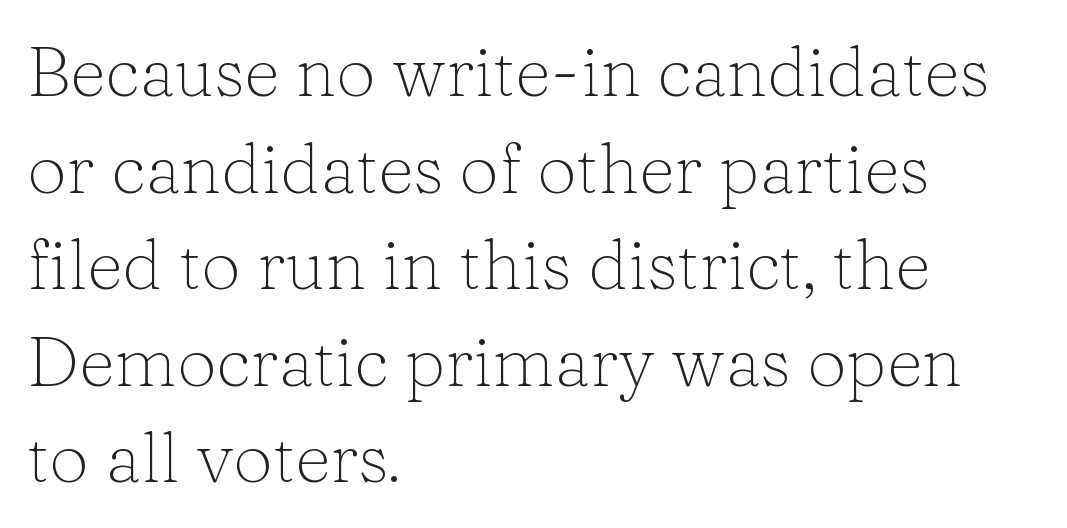
Q: Is the text bold? A: No.
Q: Is the text italic (slanted)? A: No, it is upright.
Q: Is the typeface a serif or a sans-serif typeface? A: Serif.
Q: Is the text underlined? A: No.
Q: How is the paragraph aligned? A: Left-aligned.
Q: Is the spacing between letters normal or unusually wide? A: Normal.
Q: Is the spacing between lines tight, normal or loose? A: Normal.
Q: Width (condensed, normal, or wide)? A: Normal.
Q: Stroke contrast? A: Low.
Q: x-height? A: Medium.
Q: Monospaced? A: No.
